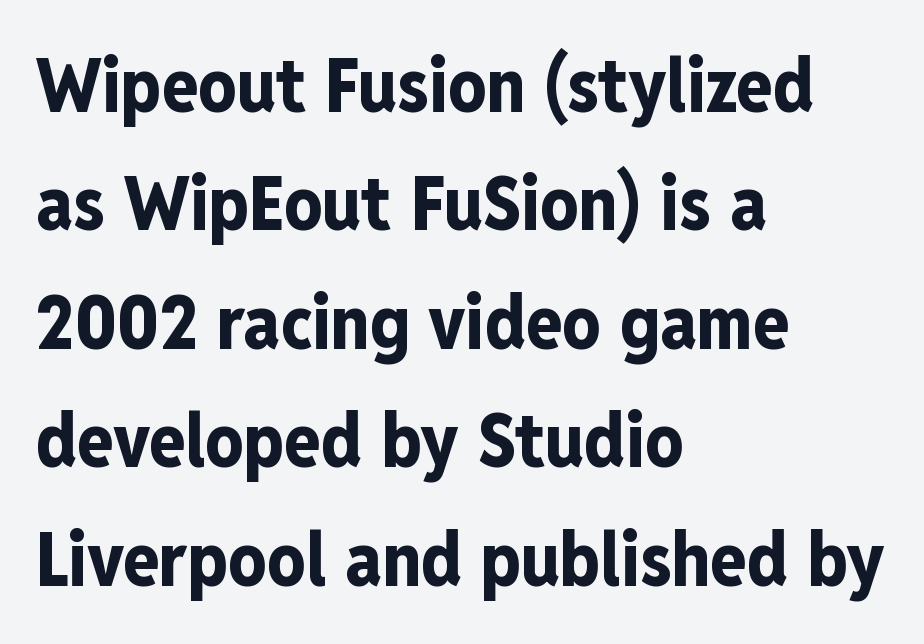
{"serif": "no", "italic": "no", "bold": "yes", "weight": "bold", "width": "condensed", "stroke_contrast": "low", "x_height": "medium", "monospaced": "no", "underline": "no", "align": "left", "line_spacing": "normal", "line_spacing_ratio": 1.58, "letter_spacing": "normal", "letter_spacing_em": 0.0, "glyph_px": 75}
